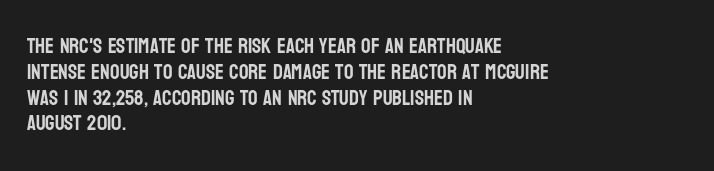
The image shows 21 px text type, upright; set left-aligned, line spacing 1.23x, normal letter spacing, not underlined.
